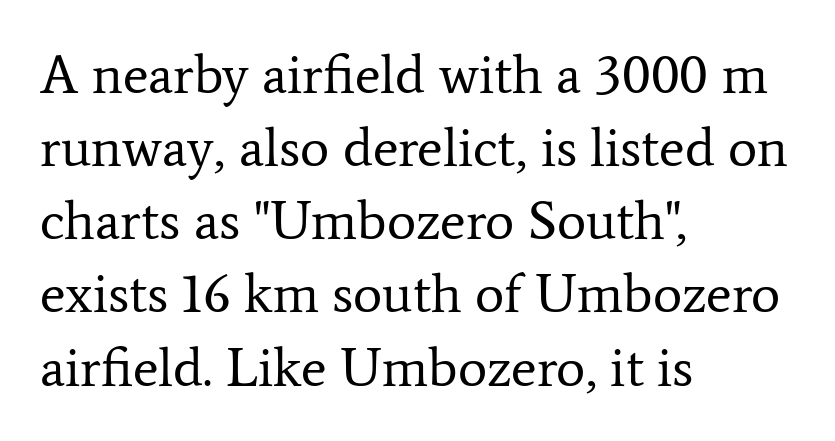
Q: Is the text bold? A: No.
Q: Is the text italic (slanted)? A: No, it is upright.
Q: Is the typeface a serif or a sans-serif typeface? A: Serif.
Q: Is the text underlined? A: No.
Q: How is the paragraph aligned? A: Left-aligned.
Q: Is the spacing between letters normal or unusually wide? A: Normal.
Q: Is the spacing between lines tight, normal or loose? A: Normal.
Q: Width (condensed, normal, or wide)? A: Normal.
Q: Stroke contrast? A: Low.
Q: x-height? A: Medium.
Q: Monospaced? A: No.
